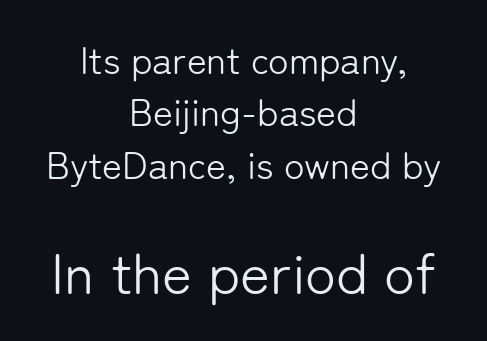
The letters look calm and open, with moderate or lighter stems. No feet cap the strokes, marking this as sans-serif type. The face used here appears at its bigger size in the lower chunk. The passage shown is not underscored anywhere. The rendering keeps characters at their native spacing.
